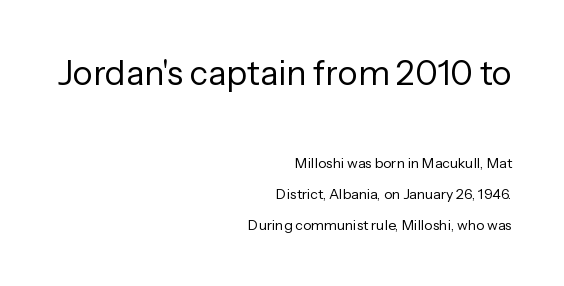
The lettering stays uniformly vertical, giving the passage a roman look. You can tell from the bare stems that sans-serif type was used. The cut favours lightness, reaching ordinary text weight at its darkest. Unmarked baselines from the first word to the last. The setting favours the right margin, as signatures and pull-quotes sometimes do. Honestly, the letter spacing is just normal — you wouldn't notice it.
